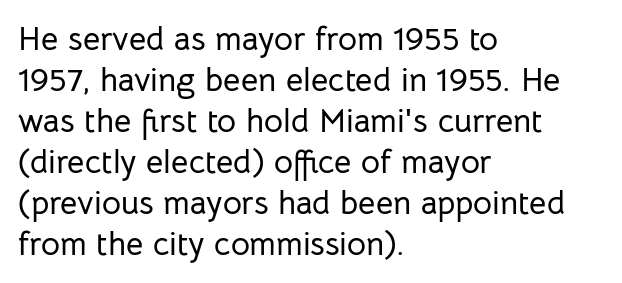
Q: Is the text italic (slanted)? A: No, it is upright.
Q: Is the typeface a serif or a sans-serif typeface? A: Sans-serif.
Q: Is the text underlined? A: No.
Q: How is the paragraph aligned? A: Left-aligned.
Q: Is the spacing between letters normal or unusually wide? A: Normal.
Q: Width (condensed, normal, or wide)? A: Normal.
Q: Stroke contrast? A: Low.
Q: x-height? A: Medium.
Q: Monospaced? A: No.
